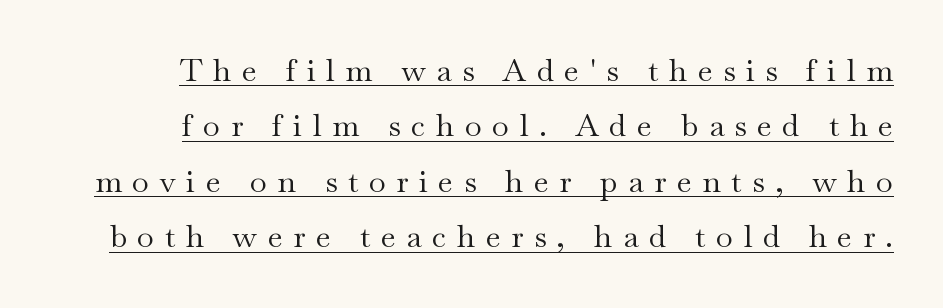
Q: Is the text bold? A: No.
Q: Is the text italic (slanted)? A: No, it is upright.
Q: Is the typeface a serif or a sans-serif typeface? A: Serif.
Q: Is the text underlined? A: Yes.
Q: How is the paragraph aligned? A: Right-aligned.
Q: Is the spacing between letters normal or unusually wide? A: Unusually wide.
Q: Width (condensed, normal, or wide)? A: Wide.
Q: Stroke contrast? A: Medium.
Q: x-height? A: Small.
Q: Monospaced? A: No.
